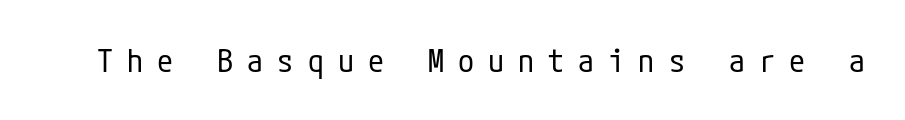
A typesetter would mark this as roman, not italic. Rule under the text: the space is simply empty. The glyphs in this specimen are sans serif. Ink coverage per letter is moderate at most. The letters are spread apart with noticeably loose tracking.
